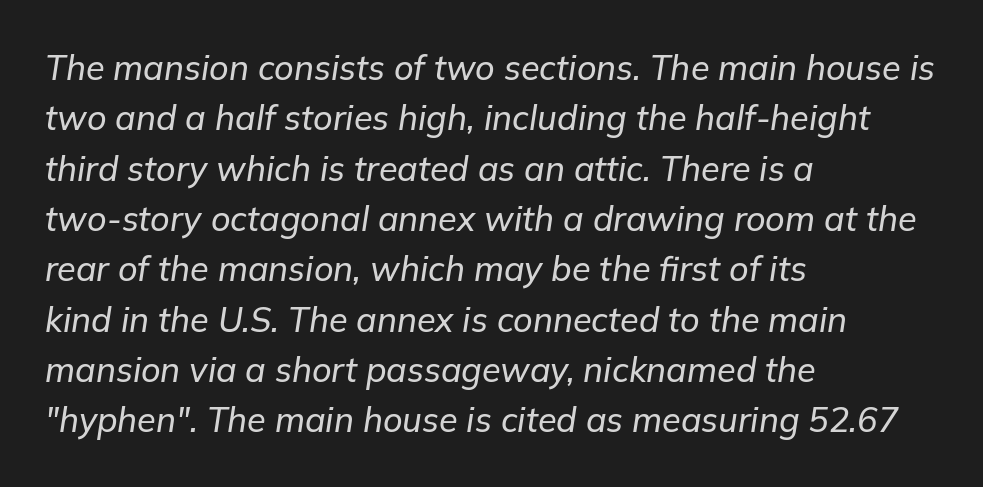
Descenders are the only things crossing below the line. Each word holds together tightly as a unit, with standard inter-letter gaps. Is this a fixed-width face? No — the glyphs have proportional, varying widths. The block of text has a typical density, with ordinary space between rows.
